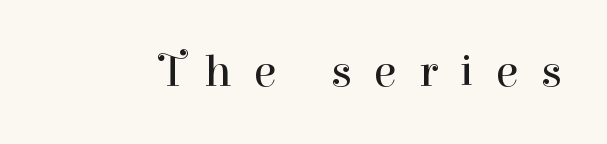
{"serif": "yes", "italic": "no", "bold": "no", "weight": "regular", "width": "normal", "stroke_contrast": "high", "x_height": "medium", "monospaced": "no", "underline": "no", "letter_spacing": "wide", "letter_spacing_em": 0.48, "glyph_px": 46}
